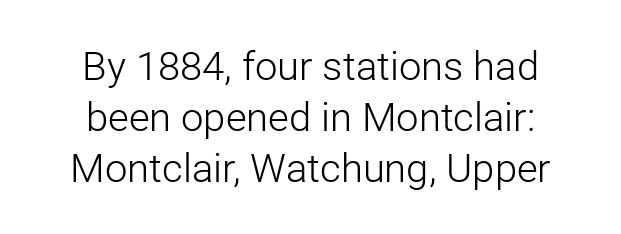
These lines are rendered in a variable-pitch font. Reading down the block, each line starts at a different indent, mirrored at its end. Stroke mass is kept to a normal reading level or below. Nothing unusual about the tracking: characters are spaced as the font intends.
